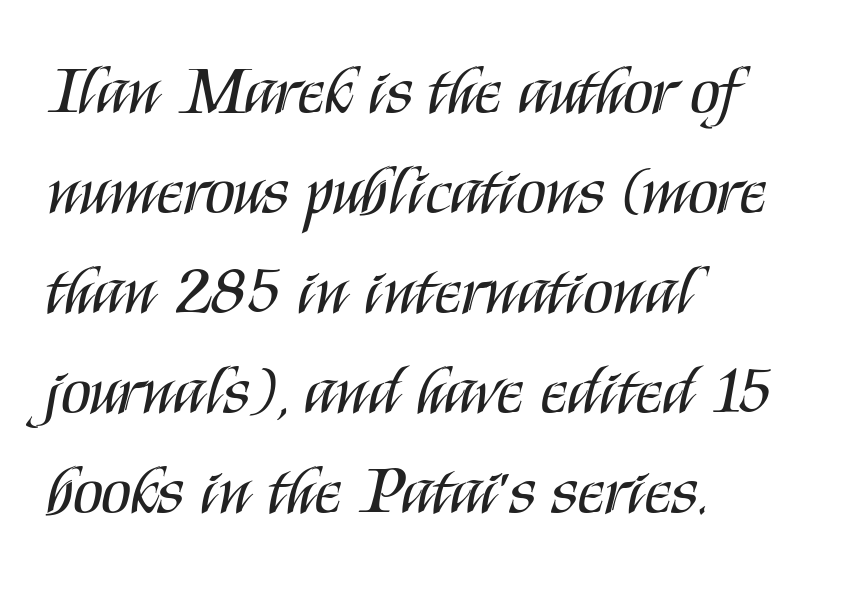
The image shows 69 px regular-weight, condensed sans-serif type; set left-aligned, normal line spacing (1.45x), normal letter spacing, not underlined; medium stroke contrast and a large x-height.
